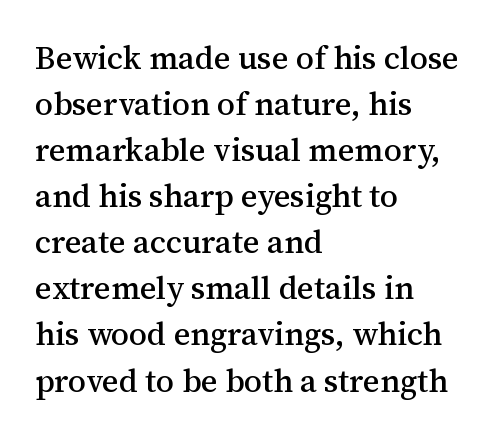
{"serif": "yes", "italic": "no", "width": "normal", "stroke_contrast": "medium", "x_height": "medium", "monospaced": "no", "underline": "no", "align": "left", "line_spacing": "normal", "line_spacing_ratio": 1.44, "letter_spacing": "normal", "letter_spacing_em": 0.0, "glyph_px": 32}
